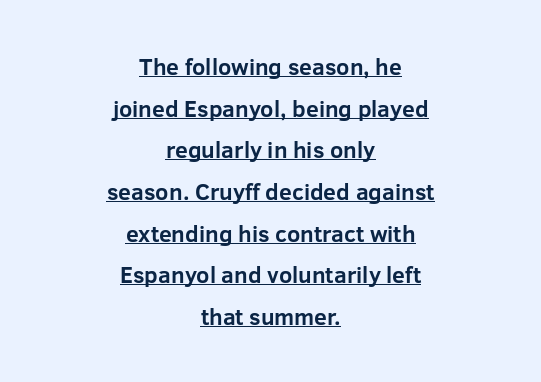
{"italic": "no", "bold": "yes", "underline": "yes", "align": "center", "line_spacing_ratio": 1.81, "letter_spacing": "normal", "letter_spacing_em": 0.0, "glyph_px": 23}
